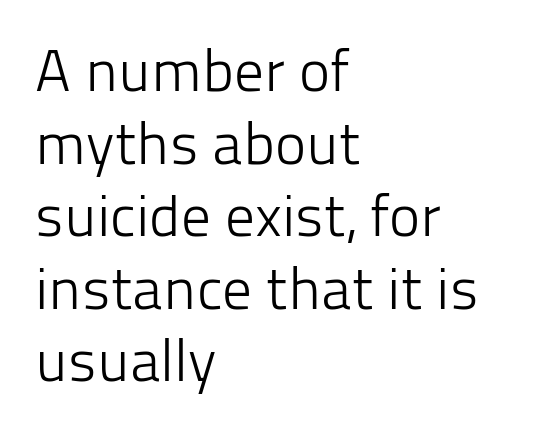
{"serif": "no", "italic": "no", "bold": "no", "weight": "light", "width": "normal", "stroke_contrast": "low", "x_height": "medium", "monospaced": "no", "underline": "no", "align": "left", "line_spacing_ratio": 1.23, "letter_spacing": "normal", "letter_spacing_em": 0.0, "glyph_px": 59}
